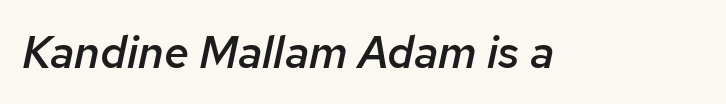
Q: Is the text bold? A: Semi-bold.
Q: Is the text italic (slanted)? A: Yes, it leans right by about 12 degrees.
Q: Is the text underlined? A: No.
Q: Is the spacing between letters normal or unusually wide? A: Normal.
Q: Width (condensed, normal, or wide)? A: Normal.
Q: Stroke contrast? A: Low.
Q: x-height? A: Medium.
Q: Monospaced? A: No.
